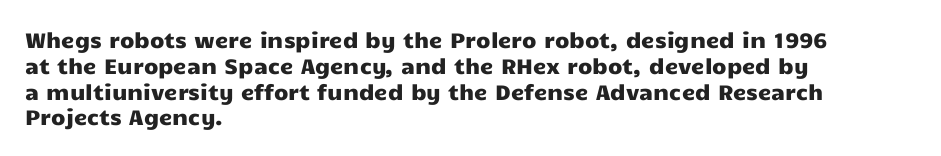
Underline: absent. This rendering uses left alignment, leaving the right contour irregular. A typesetter would mark this as roman, not italic. In terms of letterspacing, this is plain default setting.
